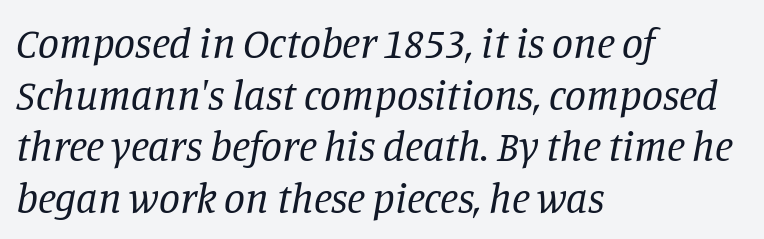
Q: Is the text bold? A: No.
Q: Is the text italic (slanted)? A: Yes, it leans right by about 11 degrees.
Q: Is the typeface a serif or a sans-serif typeface? A: Serif.
Q: Is the text underlined? A: No.
Q: How is the paragraph aligned? A: Left-aligned.
Q: Is the spacing between letters normal or unusually wide? A: Normal.
Q: Width (condensed, normal, or wide)? A: Normal.
Q: Stroke contrast? A: Low.
Q: x-height? A: Large.
Q: Monospaced? A: No.
